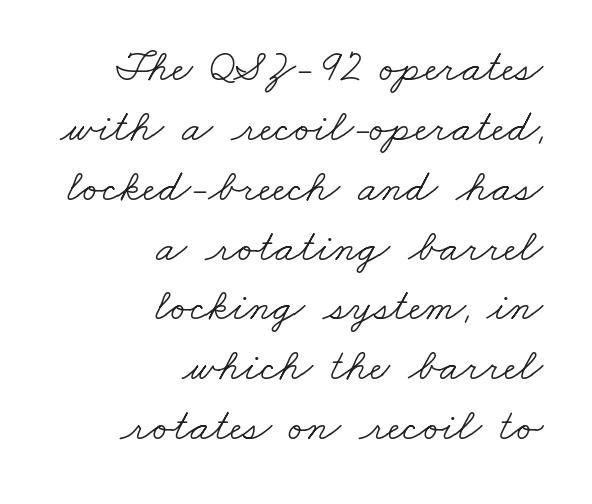
Leading: standard. Note the varied advance widths — an 'i' is clearly narrower than an 'm'. The passage is arranged like a letterhead date or caption credit — flush right. The words here are not underlined. The passage shown has conventional tracking throughout. The face used here is seriffed, in the tradition of book romans.
